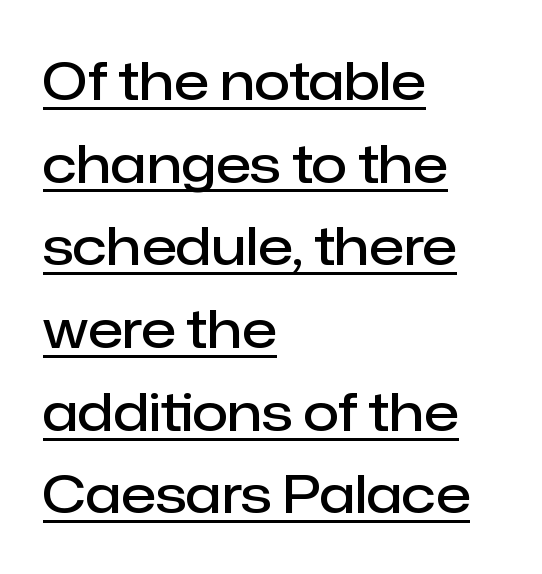
Is this a fixed-width face? No — the glyphs have proportional, varying widths. Horizontal alignment here is leftward, the default for most running prose. Look at the stroke-to-counter ratio: somewhat heavy, a semibold. Default kerning and tracking; the words read as compact shapes. These lines are composed in type without serifs.
